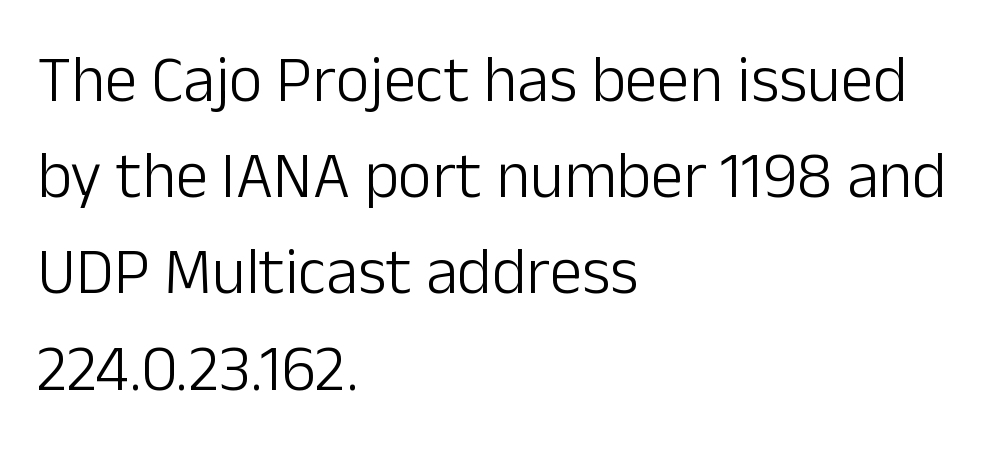
{"serif": "no", "italic": "no", "bold": "no", "weight": "light", "width": "normal", "stroke_contrast": "low", "x_height": "medium", "monospaced": "no", "underline": "no", "align": "left", "line_spacing": "normal", "line_spacing_ratio": 1.48, "letter_spacing": "normal", "letter_spacing_em": 0.0, "glyph_px": 65}
